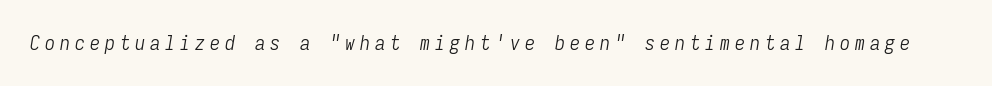
The image shows 20 px text type, italic (leaning right); set unusually wide letter spacing (+0.25 em), not underlined.
